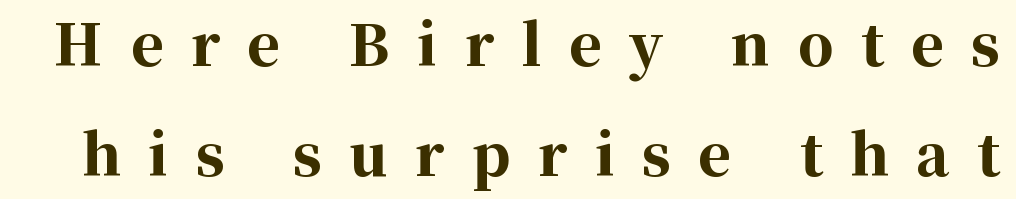
Q: Is the text bold? A: Yes.
Q: Is the text italic (slanted)? A: No, it is upright.
Q: Is the typeface a serif or a sans-serif typeface? A: Serif.
Q: Is the text underlined? A: No.
Q: Is the spacing between letters normal or unusually wide? A: Unusually wide.
Q: Is the spacing between lines tight, normal or loose? A: Loose.
Q: Width (condensed, normal, or wide)? A: Normal.
Q: Stroke contrast? A: High.
Q: x-height? A: Medium.
Q: Monospaced? A: No.
